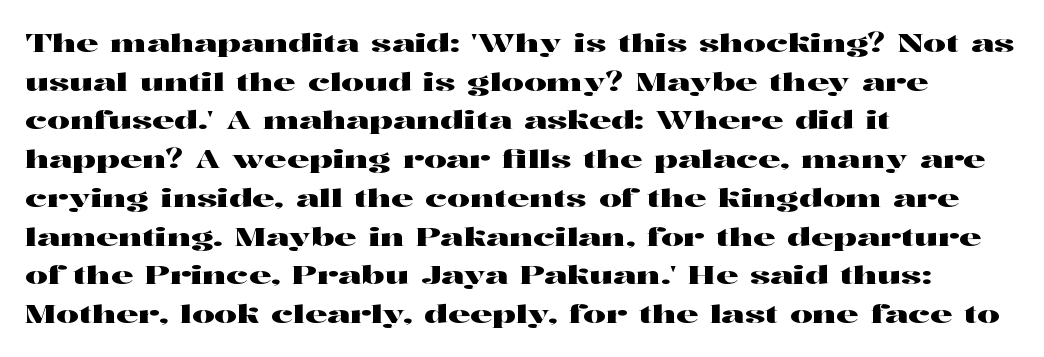
Q: Is the text italic (slanted)? A: No, it is upright.
Q: Is the text underlined? A: No.
Q: How is the paragraph aligned? A: Left-aligned.
Q: Is the spacing between letters normal or unusually wide? A: Normal.
Q: Is the spacing between lines tight, normal or loose? A: Normal.
